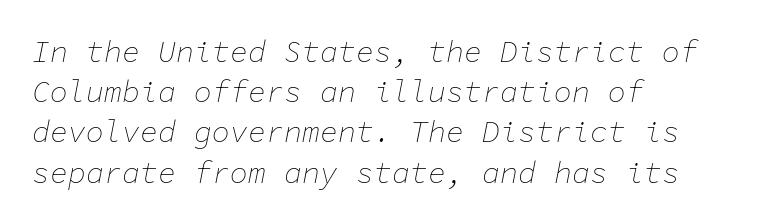
Q: Is the text bold? A: No.
Q: Is the text italic (slanted)? A: Yes, it leans right by about 11 degrees.
Q: Is the text underlined? A: No.
Q: How is the paragraph aligned? A: Left-aligned.
Q: Is the spacing between letters normal or unusually wide? A: Normal.
Q: Is the spacing between lines tight, normal or loose? A: Normal.
Q: Width (condensed, normal, or wide)? A: Normal.
Q: Stroke contrast? A: Low.
Q: x-height? A: Medium.
Q: Monospaced? A: Yes.
